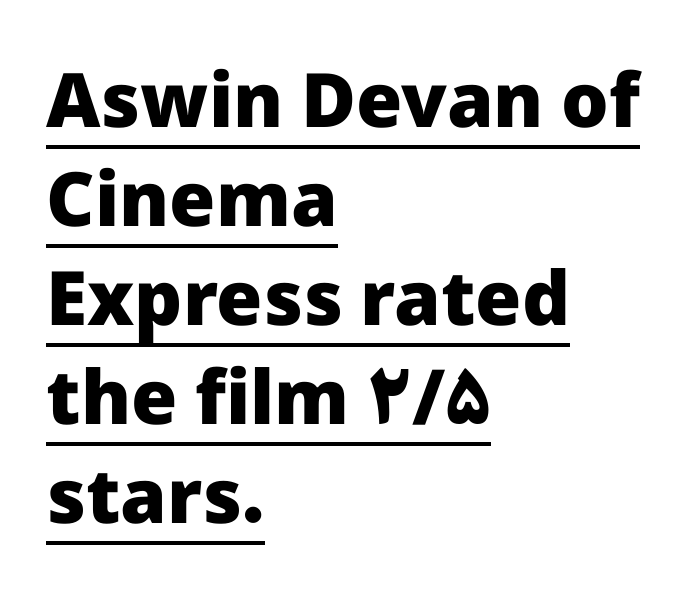
The face used here is rendered with its standard letterfit. Here the designer chose a conventional face with non-uniform glyph widths. The passage is arranged the way most books set body copy — flush left. Is this a sans? Yes — the strokes have no serifs.
